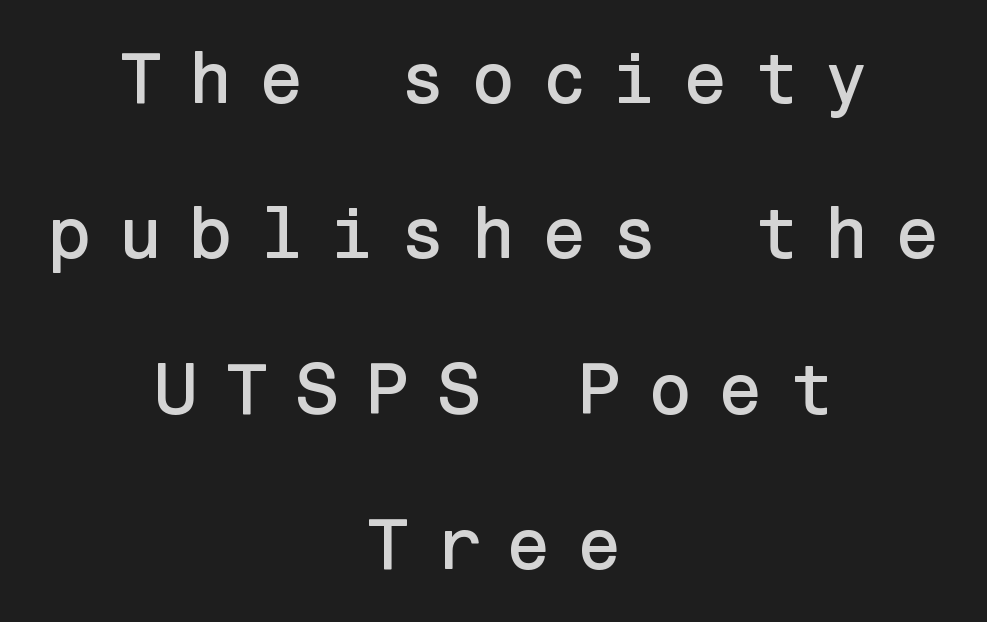
Q: Is the text italic (slanted)? A: No, it is upright.
Q: Is the typeface a serif or a sans-serif typeface? A: Sans-serif.
Q: Is the text underlined? A: No.
Q: How is the paragraph aligned? A: Centered.
Q: Is the spacing between letters normal or unusually wide? A: Unusually wide.
Q: Is the spacing between lines tight, normal or loose? A: Loose.
Q: Width (condensed, normal, or wide)? A: Normal.
Q: Stroke contrast? A: Low.
Q: x-height? A: Medium.
